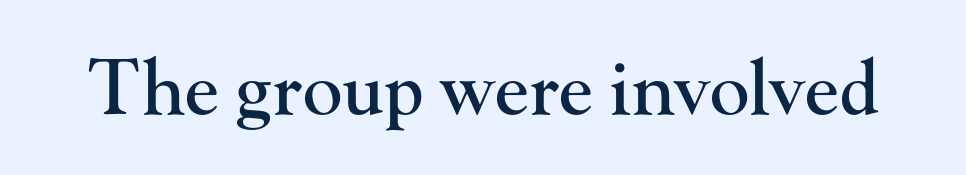
{"serif": "yes", "italic": "no", "width": "normal", "stroke_contrast": "high", "x_height": "small", "monospaced": "no", "underline": "no", "letter_spacing": "normal", "letter_spacing_em": 0.0, "glyph_px": 75}
